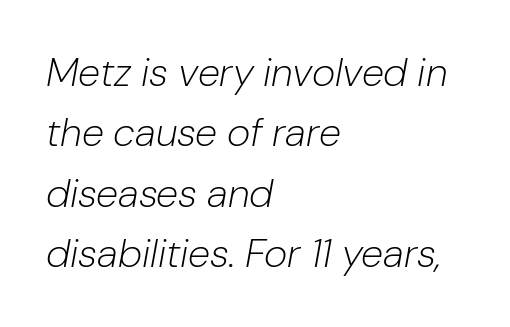
The strip under each line holds only bare page. The line-height multiplier appears to be the usual default. Each stroke keeps to a modest, everyday thickness or less. The paragraph has a hard left edge and a soft right edge.
